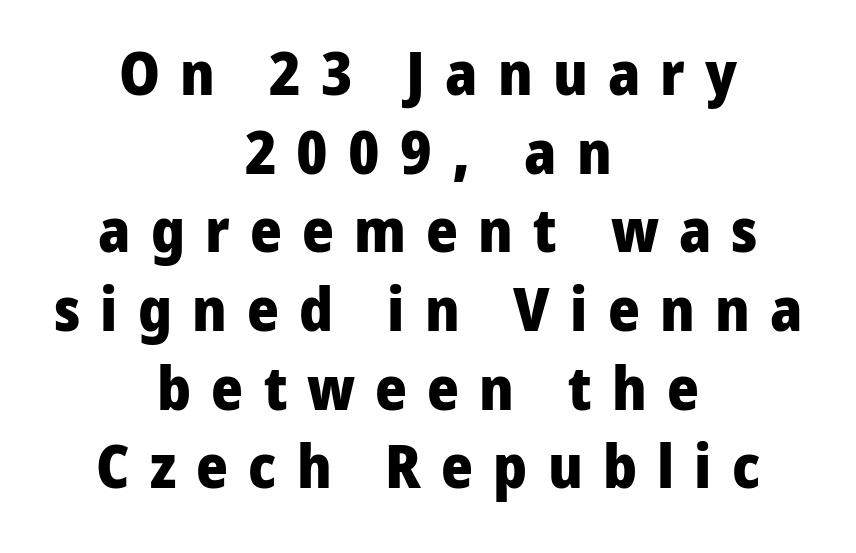
{"serif": "no", "italic": "no", "bold": "yes", "weight": "heavy", "width": "normal", "stroke_contrast": "low", "x_height": "medium", "monospaced": "no", "underline": "no", "align": "center", "line_spacing": "normal", "line_spacing_ratio": 1.29, "letter_spacing": "wide", "letter_spacing_em": 0.33, "glyph_px": 61}
